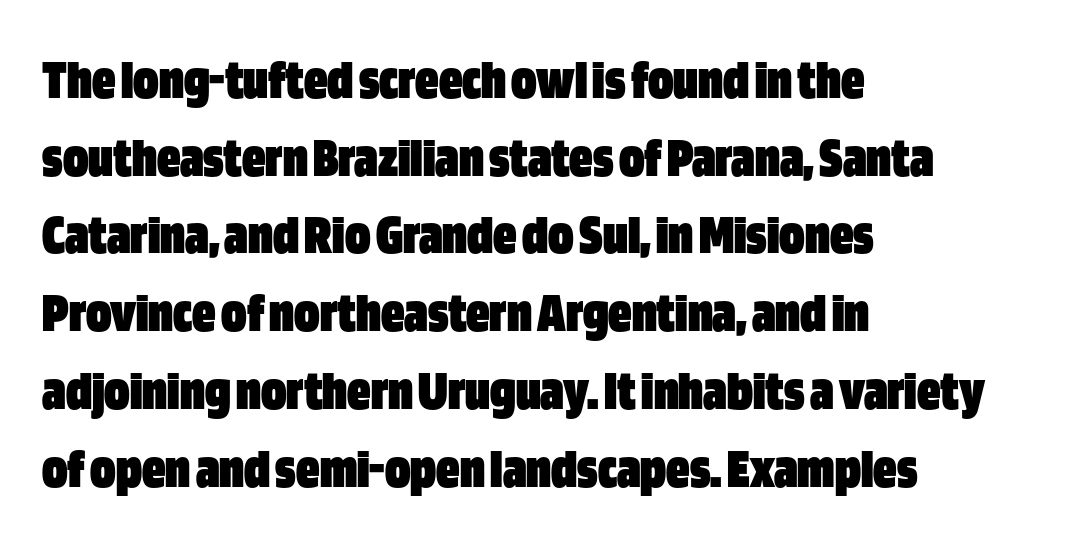
The strokes are fattened all the way to bold. The type sits square on the baseline with zero lean. Descender tails drop into unmarked territory. Does the copy run flush right? No — it runs flush left. No extra tracking has been applied to these lines. What's the leading like? Ordinary, nothing unusual.
